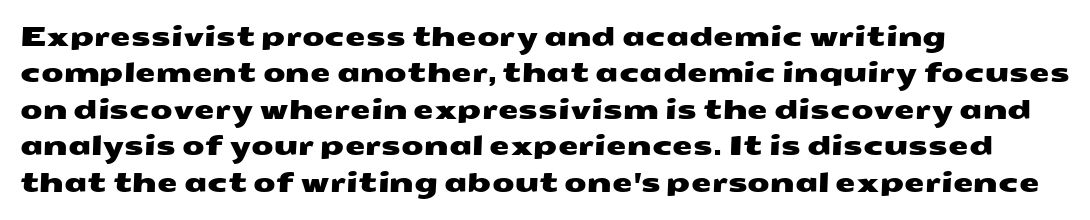
The image shows 26 px text type; set left-aligned, normal line spacing (1.4x), normal letter spacing, not underlined.
